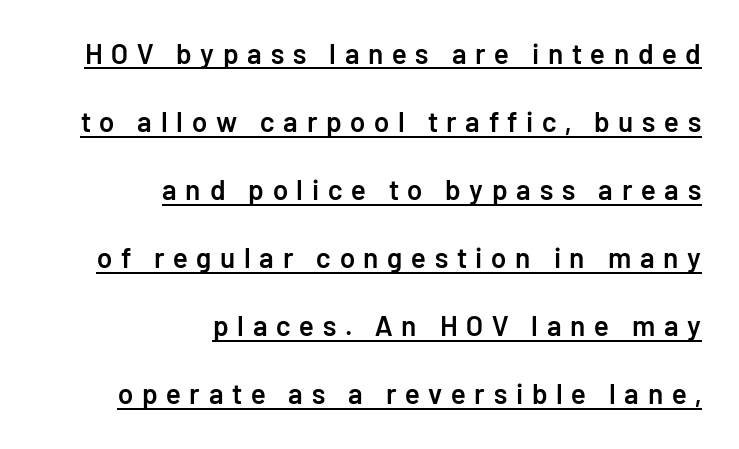
The image shows 28 px semibold sans-serif type, upright; set right-aligned, loose line spacing (2.43x), unusually wide letter spacing (+0.31 em), underlined; low stroke contrast and a medium x-height.
